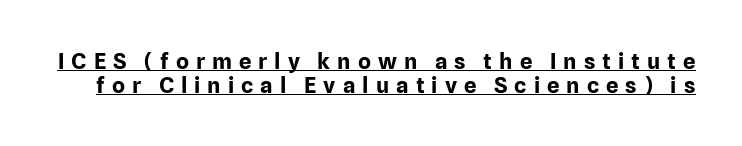
Tracking here is generous; glyphs stand well apart from one another. Strokes here are thick enough to call this a true bold. Italic: no, the glyphs are upright roman. Leading: reduced. The string is rendered with underlining switched on.
